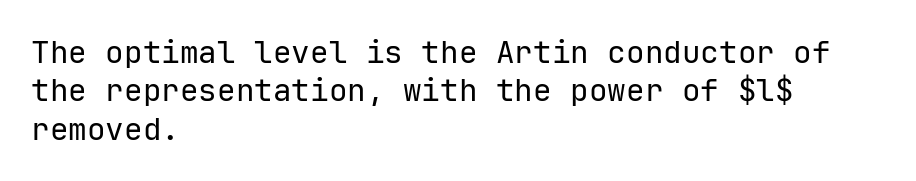
{"serif": "no", "italic": "no", "bold": "no", "weight": "regular", "width": "normal", "stroke_contrast": "low", "x_height": "medium", "underline": "no", "align": "left", "line_spacing_ratio": 1.24, "letter_spacing": "normal", "letter_spacing_em": 0.0, "glyph_px": 31}
